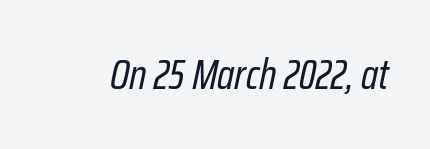
Q: Is the text bold? A: No.
Q: Is the text italic (slanted)? A: Yes, it leans right by about 12 degrees.
Q: Is the text underlined? A: No.
Q: Is the spacing between letters normal or unusually wide? A: Normal.
Q: Width (condensed, normal, or wide)? A: Condensed.
Q: Stroke contrast? A: Low.
Q: x-height? A: Medium.
Q: Monospaced? A: No.
